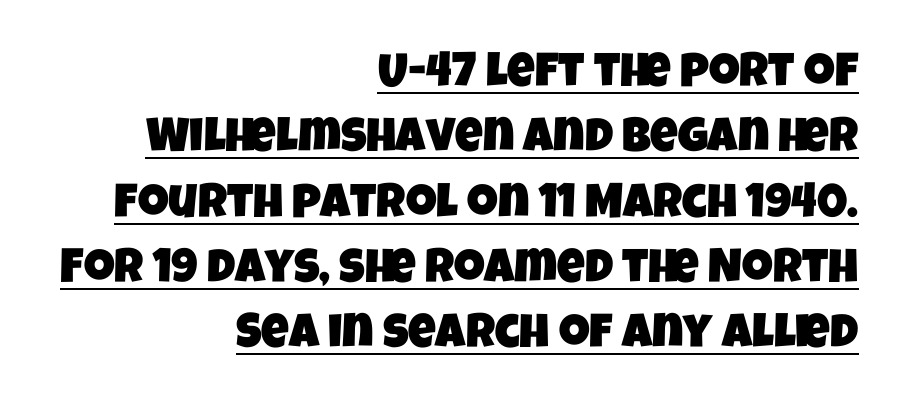
The image shows 48 px condensed sans-serif type; set right-aligned, normal line spacing (1.36x), normal letter spacing, underlined; low stroke contrast and a large x-height.
